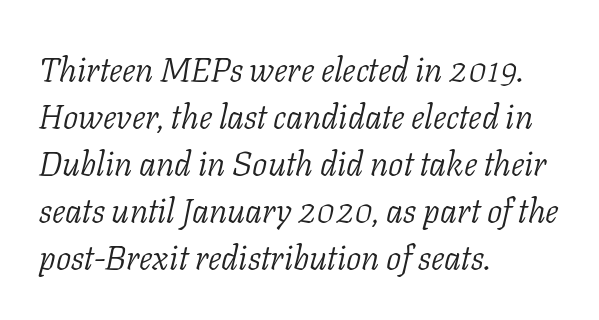
Honestly, the letter spacing is just normal — you wouldn't notice it. The space directly below the letters is spotless. Spacing verdict: proportional, widths tailored to each character. Classification — serif. These glyphs show unthickened strokes, regular width or finer. The space between consecutive lines is moderate.
